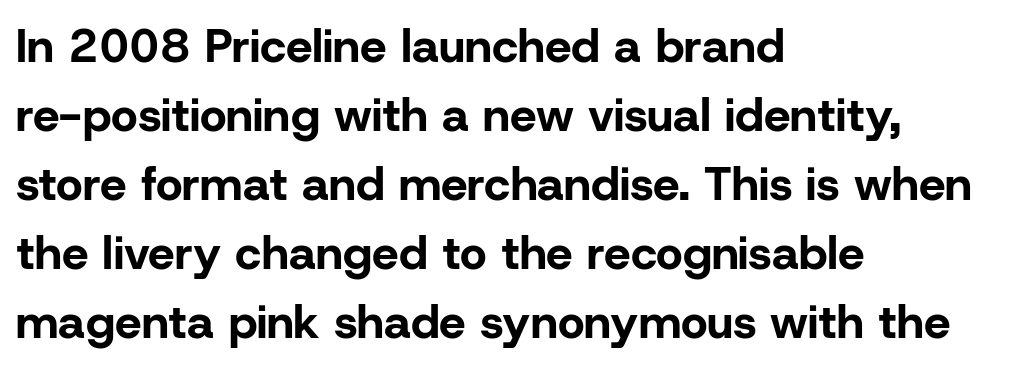
Q: Is the text bold? A: Yes.
Q: Is the text italic (slanted)? A: No, it is upright.
Q: Is the typeface a serif or a sans-serif typeface? A: Sans-serif.
Q: Is the text underlined? A: No.
Q: How is the paragraph aligned? A: Left-aligned.
Q: Is the spacing between letters normal or unusually wide? A: Normal.
Q: Is the spacing between lines tight, normal or loose? A: Normal.
Q: Width (condensed, normal, or wide)? A: Normal.
Q: Stroke contrast? A: Low.
Q: x-height? A: Medium.
Q: Monospaced? A: No.
